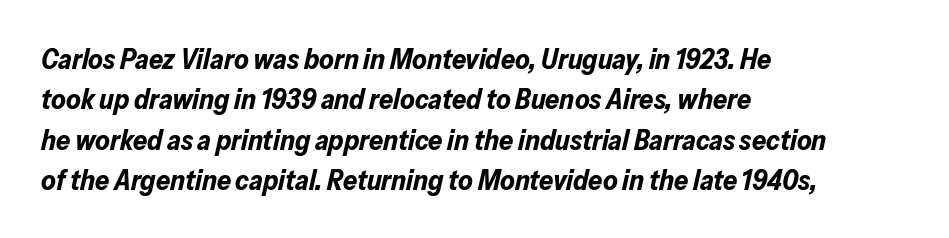
Normally led — the rows are evenly, conventionally spaced. This rendering leaves character spacing at its baseline value. All the whitespace from short lines collects on the right. These lines are rendered in a variable-pitch font. The lettering tilts uniformly, giving the passage an italic look.
